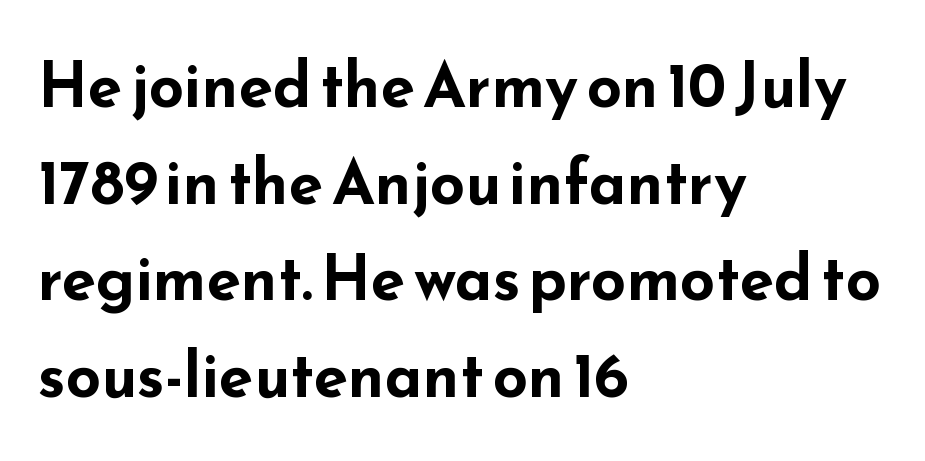
Q: Is the text bold? A: Yes.
Q: Is the text italic (slanted)? A: No, it is upright.
Q: Is the typeface a serif or a sans-serif typeface? A: Sans-serif.
Q: Is the text underlined? A: No.
Q: How is the paragraph aligned? A: Left-aligned.
Q: Is the spacing between letters normal or unusually wide? A: Normal.
Q: Is the spacing between lines tight, normal or loose? A: Normal.
Q: Width (condensed, normal, or wide)? A: Wide.
Q: Stroke contrast? A: Low.
Q: x-height? A: Small.
Q: Monospaced? A: No.
